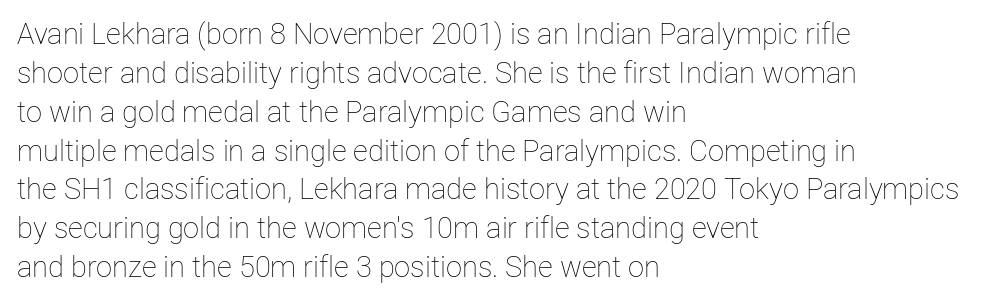
The image shows 29 px thin type, upright; set left-aligned, normal line spacing (1.34x), normal letter spacing, not underlined; low stroke contrast and a medium x-height.
